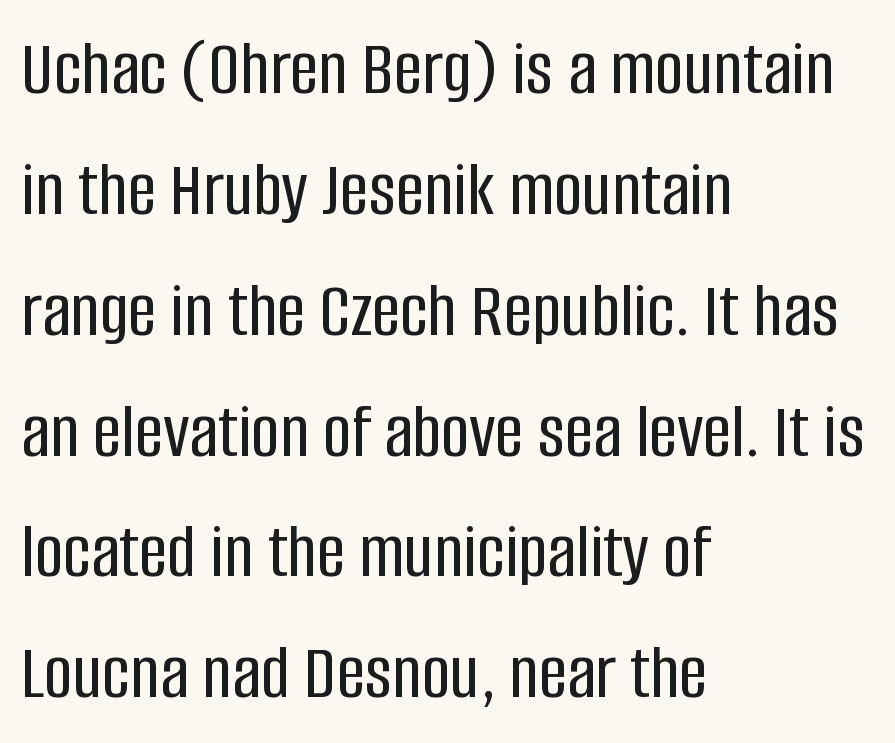
The image shows 79 px condensed sans-serif type, upright; set left-aligned, normal line spacing (1.53x), normal letter spacing, not underlined; low stroke contrast and a large x-height.
